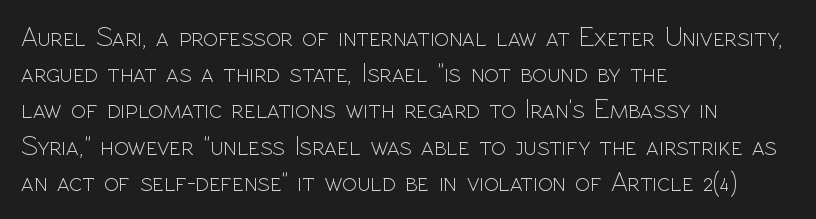
{"italic": "no", "bold": "no", "underline": "no", "align": "left", "line_spacing": "normal", "line_spacing_ratio": 1.34, "letter_spacing": "normal", "letter_spacing_em": 0.0, "glyph_px": 27}
